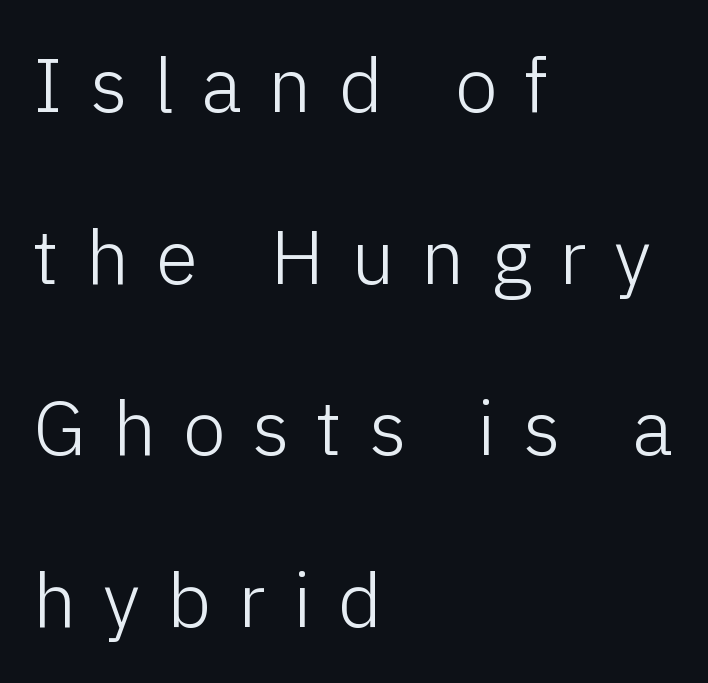
Q: Is the text bold? A: No.
Q: Is the text italic (slanted)? A: No, it is upright.
Q: Is the typeface a serif or a sans-serif typeface? A: Sans-serif.
Q: Is the text underlined? A: No.
Q: How is the paragraph aligned? A: Left-aligned.
Q: Is the spacing between letters normal or unusually wide? A: Unusually wide.
Q: Is the spacing between lines tight, normal or loose? A: Loose.
Q: Width (condensed, normal, or wide)? A: Normal.
Q: Stroke contrast? A: Low.
Q: x-height? A: Medium.
Q: Monospaced? A: No.
